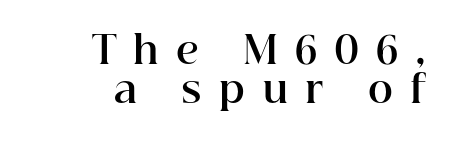
Q: Is the text bold? A: Yes.
Q: Is the text italic (slanted)? A: No, it is upright.
Q: Is the typeface a serif or a sans-serif typeface? A: Serif.
Q: Is the text underlined? A: No.
Q: How is the paragraph aligned? A: Right-aligned.
Q: Is the spacing between letters normal or unusually wide? A: Unusually wide.
Q: Is the spacing between lines tight, normal or loose? A: Tight.
Q: Width (condensed, normal, or wide)? A: Normal.
Q: Stroke contrast? A: High.
Q: x-height? A: Medium.
Q: Monospaced? A: No.
